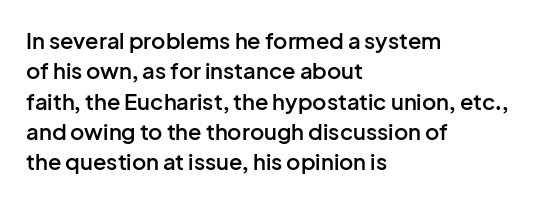
The image shows 22 px text type, upright; set left-aligned, normal line spacing (1.38x), normal letter spacing, not underlined.
